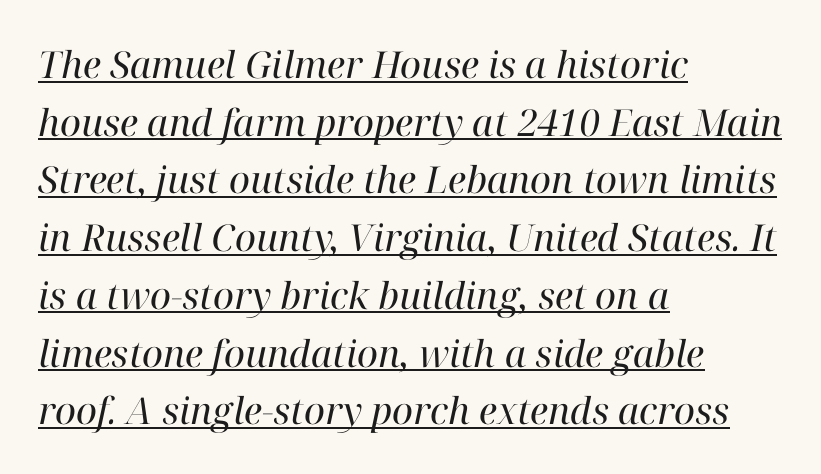
{"serif": "yes", "italic": "yes", "lean": "right", "slant_degrees": 12, "bold": "no", "weight": "regular", "width": "normal", "stroke_contrast": "high", "x_height": "medium", "monospaced": "no", "underline": "yes", "align": "left", "line_spacing": "normal", "line_spacing_ratio": 1.56, "letter_spacing": "normal", "letter_spacing_em": 0.0, "glyph_px": 37}
